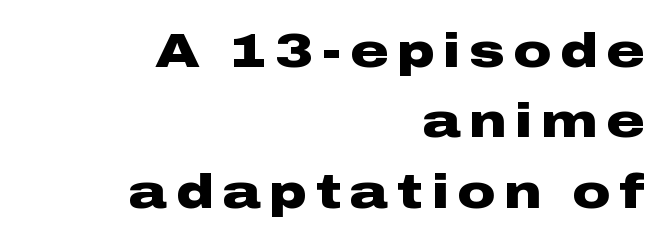
The image shows 47 px heavy, wide sans-serif type, upright; set right-aligned, normal line spacing (1.5x), not underlined; low stroke contrast and a medium x-height.
